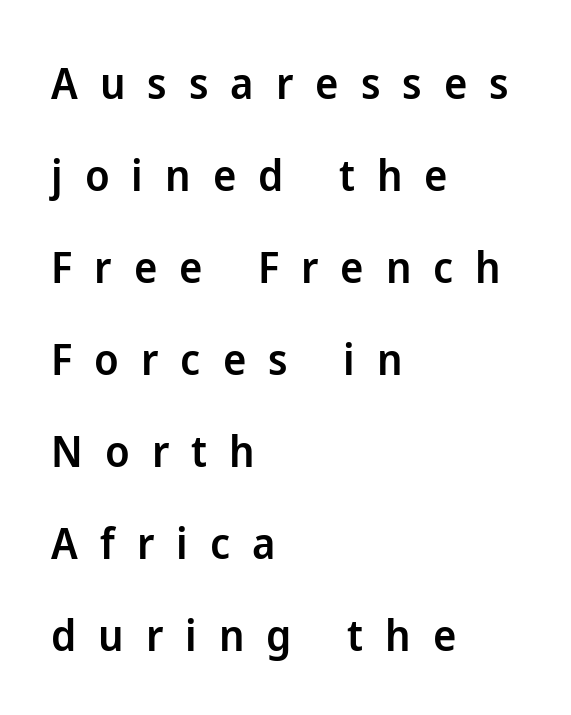
{"serif": "no", "italic": "no", "bold": "semi", "weight": "semibold", "width": "normal", "stroke_contrast": "low", "x_height": "medium", "monospaced": "no", "underline": "no", "align": "left", "line_spacing": "loose", "line_spacing_ratio": 2.09, "letter_spacing": "wide", "letter_spacing_em": 0.5, "glyph_px": 44}
